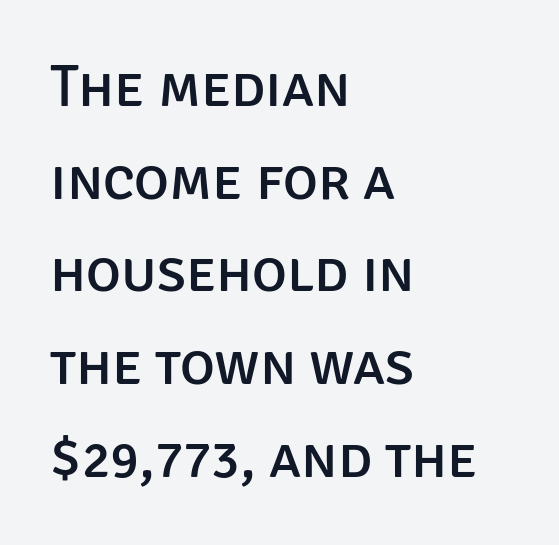
Q: Is the text italic (slanted)? A: No, it is upright.
Q: Is the typeface a serif or a sans-serif typeface? A: Sans-serif.
Q: Is the text underlined? A: No.
Q: How is the paragraph aligned? A: Left-aligned.
Q: Is the spacing between letters normal or unusually wide? A: Normal.
Q: Is the spacing between lines tight, normal or loose? A: Normal.
Q: Width (condensed, normal, or wide)? A: Normal.
Q: Stroke contrast? A: Low.
Q: x-height? A: Large.
Q: Monospaced? A: No.
